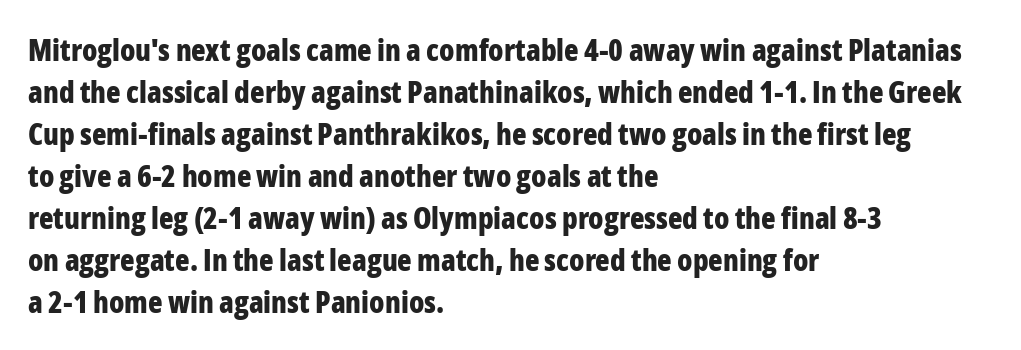
Q: Is the text bold? A: Yes.
Q: Is the text italic (slanted)? A: No, it is upright.
Q: Is the typeface a serif or a sans-serif typeface? A: Sans-serif.
Q: Is the text underlined? A: No.
Q: How is the paragraph aligned? A: Left-aligned.
Q: Is the spacing between letters normal or unusually wide? A: Normal.
Q: Is the spacing between lines tight, normal or loose? A: Normal.
Q: Width (condensed, normal, or wide)? A: Condensed.
Q: Stroke contrast? A: Low.
Q: x-height? A: Medium.
Q: Monospaced? A: No.
